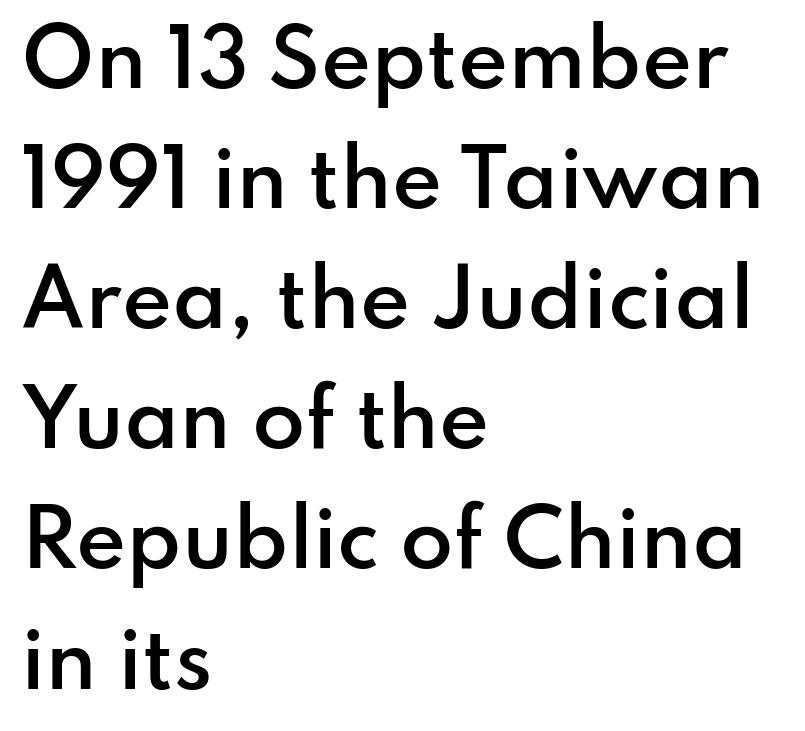
{"serif": "no", "italic": "no", "bold": "semi", "weight": "semibold", "width": "normal", "stroke_contrast": "low", "x_height": "small", "monospaced": "no", "underline": "no", "align": "left", "line_spacing": "normal", "line_spacing_ratio": 1.56, "letter_spacing": "normal", "letter_spacing_em": 0.0, "glyph_px": 77}
